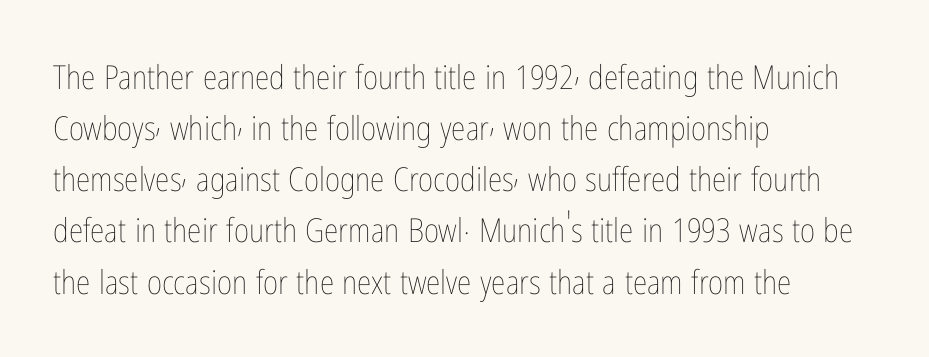
The image shows 33 px thin, condensed type, upright; set left-aligned, normal line spacing (1.55x), normal letter spacing, not underlined; low stroke contrast and a medium x-height.
